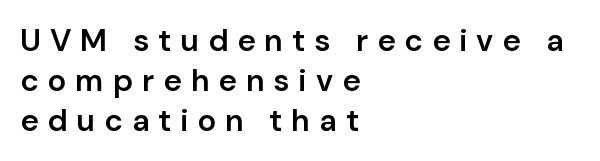
{"serif": "no", "italic": "no", "bold": "semi", "weight": "semibold", "width": "normal", "stroke_contrast": "low", "x_height": "medium", "monospaced": "no", "underline": "no", "align": "left", "line_spacing": "normal", "line_spacing_ratio": 1.29, "letter_spacing": "wide", "letter_spacing_em": 0.29, "glyph_px": 31}
